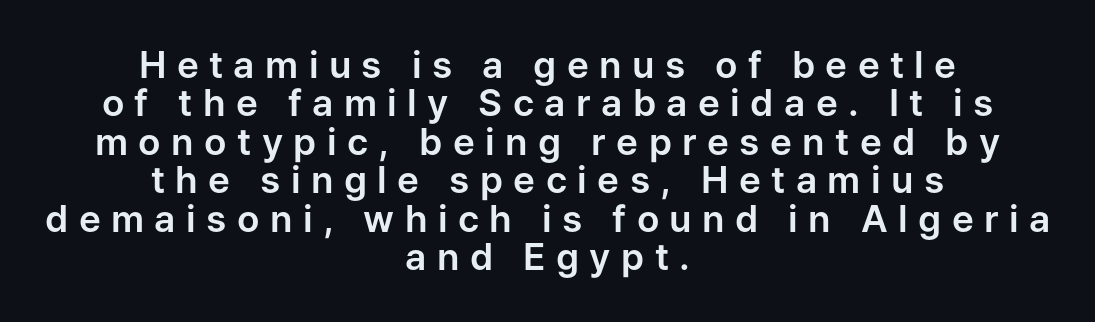
Q: Is the text italic (slanted)? A: No, it is upright.
Q: Is the typeface a serif or a sans-serif typeface? A: Sans-serif.
Q: Is the text underlined? A: No.
Q: How is the paragraph aligned? A: Centered.
Q: Is the spacing between letters normal or unusually wide? A: Unusually wide.
Q: Is the spacing between lines tight, normal or loose? A: Tight.
Q: Width (condensed, normal, or wide)? A: Normal.
Q: Stroke contrast? A: Low.
Q: x-height? A: Medium.
Q: Monospaced? A: No.
